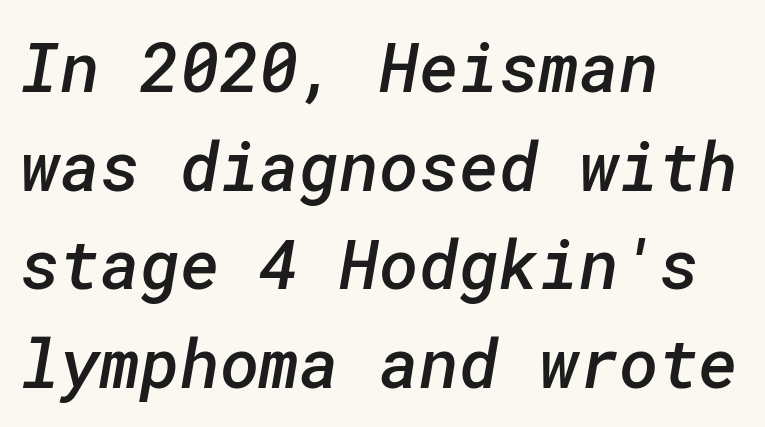
{"serif": "no", "bold": "semi", "weight": "semibold", "width": "normal", "stroke_contrast": "low", "x_height": "medium", "underline": "no", "align": "left", "line_spacing": "normal", "line_spacing_ratio": 1.45, "letter_spacing": "normal", "letter_spacing_em": 0.0, "glyph_px": 68}
